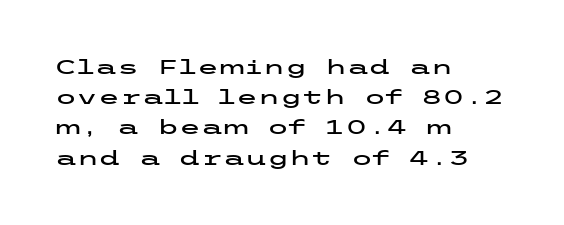
Words float on clear page, feet unadorned. Quick note: not italic, upright. Is there much room between lines? A standard amount, neither cramped nor airy. This sample is left-justified, so line endings fall wherever the words run out. Between one letter and the next there's only the usual sliver of space.
